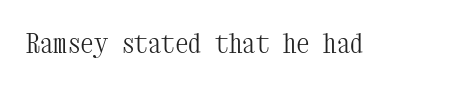
Q: Is the text bold? A: No.
Q: Is the text italic (slanted)? A: No, it is upright.
Q: Is the text underlined? A: No.
Q: Is the spacing between letters normal or unusually wide? A: Normal.
